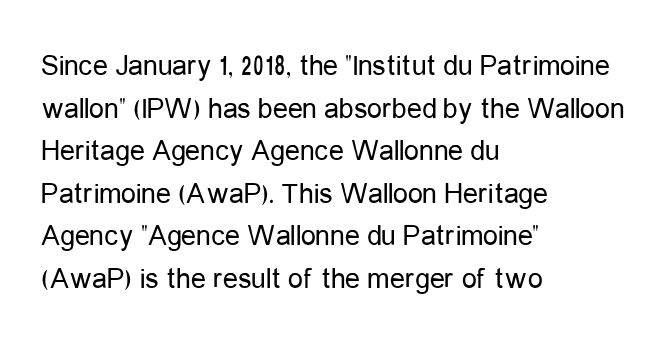
Regular leading. Ascenders rise straight up at ninety degrees. The tracking reads as untouched default to a designer's eye. Observe the absence of serifs on each vertical stroke in this sample.
